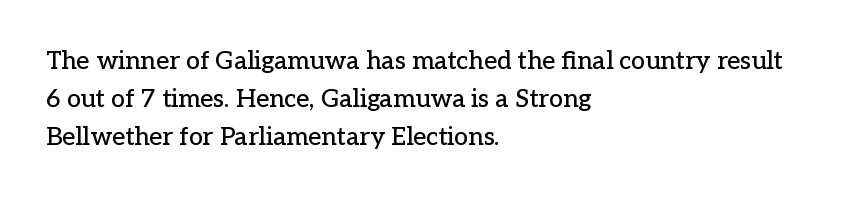
{"italic": "no", "underline": "no", "align": "left", "line_spacing": "normal", "line_spacing_ratio": 1.53, "letter_spacing": "normal", "letter_spacing_em": 0.0, "glyph_px": 25}
